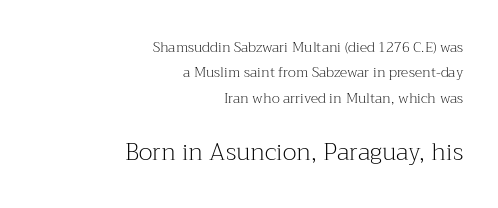
Q: Is the text bold? A: No.
Q: Is the text italic (slanted)? A: No, it is upright.
Q: Is the text underlined? A: No.
Q: How is the paragraph aligned? A: Right-aligned.
Q: Is the spacing between letters normal or unusually wide? A: Normal.
Q: Which block of text is set in a larger size, the first (top) or the second (bottom)? A: The second (bottom) one.
